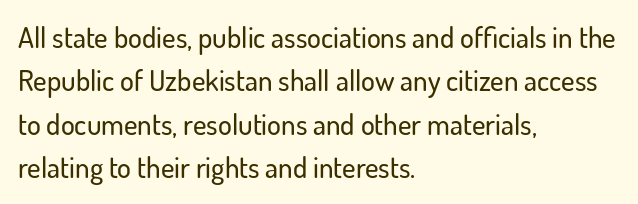
Q: Is the text italic (slanted)? A: No, it is upright.
Q: Is the typeface a serif or a sans-serif typeface? A: Sans-serif.
Q: Is the text underlined? A: No.
Q: How is the paragraph aligned? A: Left-aligned.
Q: Is the spacing between letters normal or unusually wide? A: Normal.
Q: Is the spacing between lines tight, normal or loose? A: Normal.
Q: Width (condensed, normal, or wide)? A: Normal.
Q: Stroke contrast? A: Low.
Q: x-height? A: Small.
Q: Monospaced? A: No.
